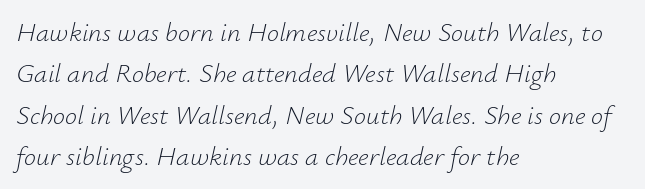
The compositor pushed each line to the left boundary. Baseline-to-baseline distance is the conventional proportion of letter height. The whole block is typeset with a tilt. The passage shown has conventional tracking throughout. Weight: not bold — regular or lighter.
